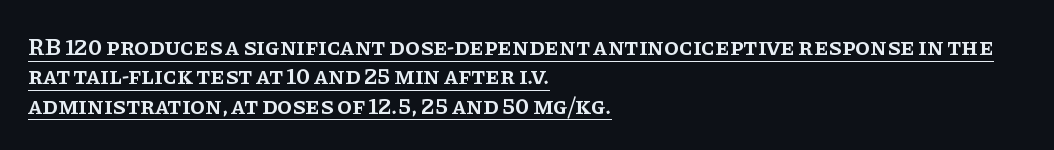
{"italic": "no", "bold": "semi", "underline": "yes", "align": "left", "line_spacing_ratio": 1.22, "letter_spacing": "normal", "letter_spacing_em": 0.0, "glyph_px": 24}
